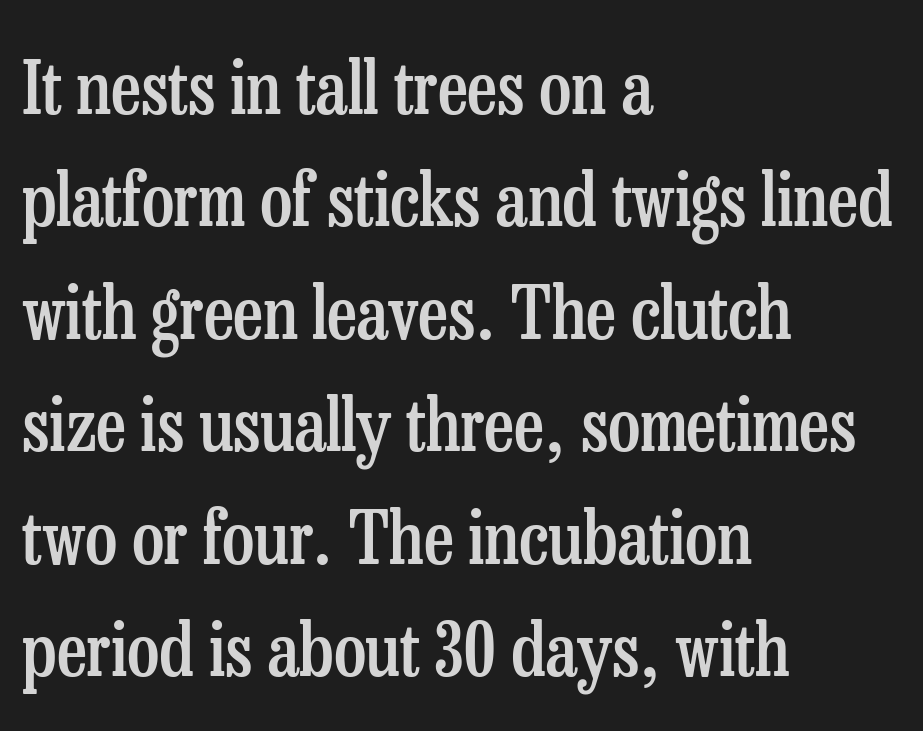
Q: Is the text bold? A: Semi-bold.
Q: Is the text italic (slanted)? A: No, it is upright.
Q: Is the typeface a serif or a sans-serif typeface? A: Serif.
Q: Is the text underlined? A: No.
Q: How is the paragraph aligned? A: Left-aligned.
Q: Is the spacing between letters normal or unusually wide? A: Normal.
Q: Is the spacing between lines tight, normal or loose? A: Normal.
Q: Width (condensed, normal, or wide)? A: Condensed.
Q: Stroke contrast? A: Low.
Q: x-height? A: Medium.
Q: Monospaced? A: No.
